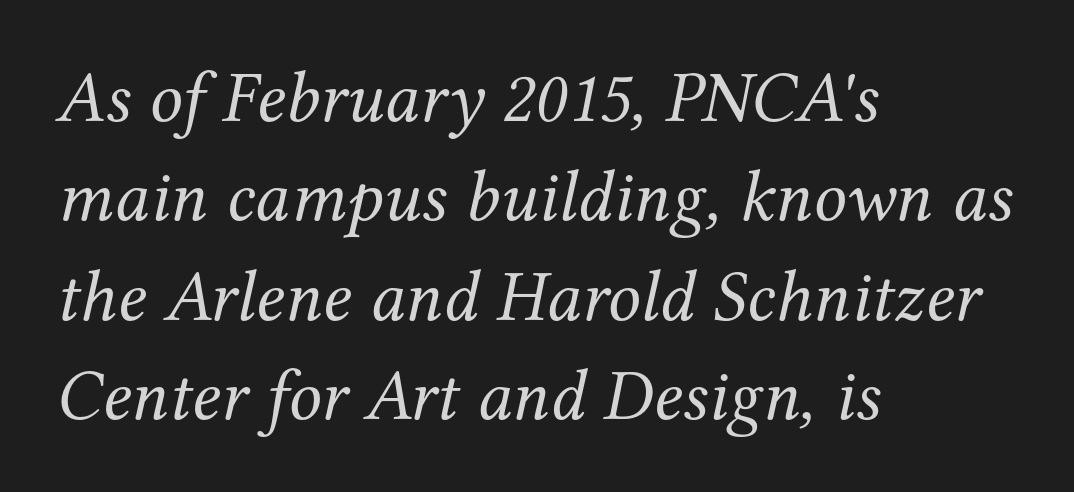
Q: Is the text bold? A: No.
Q: Is the text italic (slanted)? A: Yes, it leans right by about 12 degrees.
Q: Is the typeface a serif or a sans-serif typeface? A: Serif.
Q: Is the text underlined? A: No.
Q: How is the paragraph aligned? A: Left-aligned.
Q: Is the spacing between letters normal or unusually wide? A: Normal.
Q: Is the spacing between lines tight, normal or loose? A: Normal.
Q: Width (condensed, normal, or wide)? A: Normal.
Q: Stroke contrast? A: Medium.
Q: x-height? A: Medium.
Q: Monospaced? A: No.
